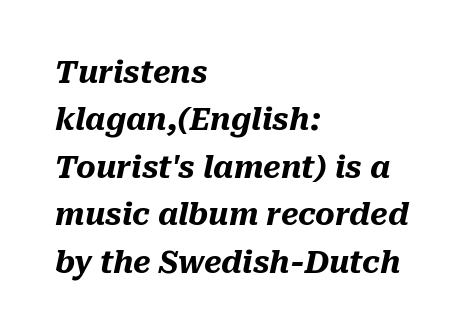
Q: Is the text bold? A: Yes.
Q: Is the text italic (slanted)? A: Yes, it leans right by about 10 degrees.
Q: Is the text underlined? A: No.
Q: How is the paragraph aligned? A: Left-aligned.
Q: Is the spacing between letters normal or unusually wide? A: Normal.
Q: Is the spacing between lines tight, normal or loose? A: Normal.
Q: Width (condensed, normal, or wide)? A: Normal.
Q: Stroke contrast? A: Medium.
Q: x-height? A: Medium.
Q: Monospaced? A: No.
